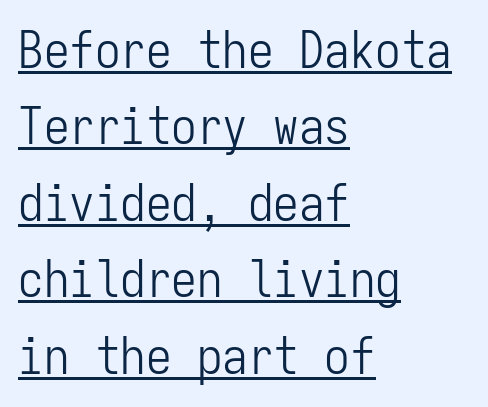
Q: Is the text bold? A: No.
Q: Is the text italic (slanted)? A: No, it is upright.
Q: Is the typeface a serif or a sans-serif typeface? A: Sans-serif.
Q: Is the text underlined? A: Yes.
Q: How is the paragraph aligned? A: Left-aligned.
Q: Is the spacing between letters normal or unusually wide? A: Normal.
Q: Is the spacing between lines tight, normal or loose? A: Normal.
Q: Width (condensed, normal, or wide)? A: Condensed.
Q: Stroke contrast? A: Low.
Q: x-height? A: Medium.
Q: Monospaced? A: Yes.
